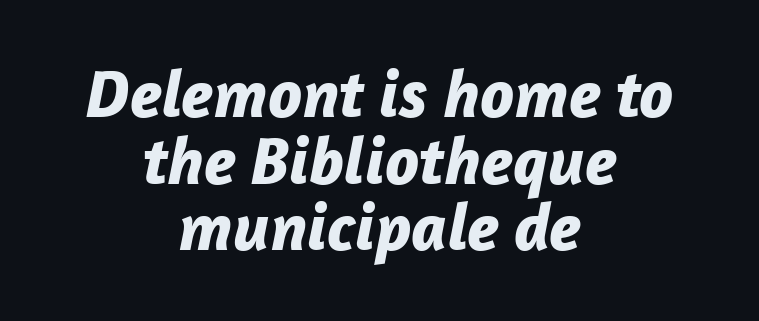
{"italic": "yes", "lean": "right", "slant_degrees": 12, "bold": "yes", "weight": "bold", "width": "normal", "stroke_contrast": "low", "x_height": "medium", "monospaced": "no", "underline": "no", "align": "center", "line_spacing": "tight", "line_spacing_ratio": 0.98, "letter_spacing": "normal", "letter_spacing_em": 0.0, "glyph_px": 68}
